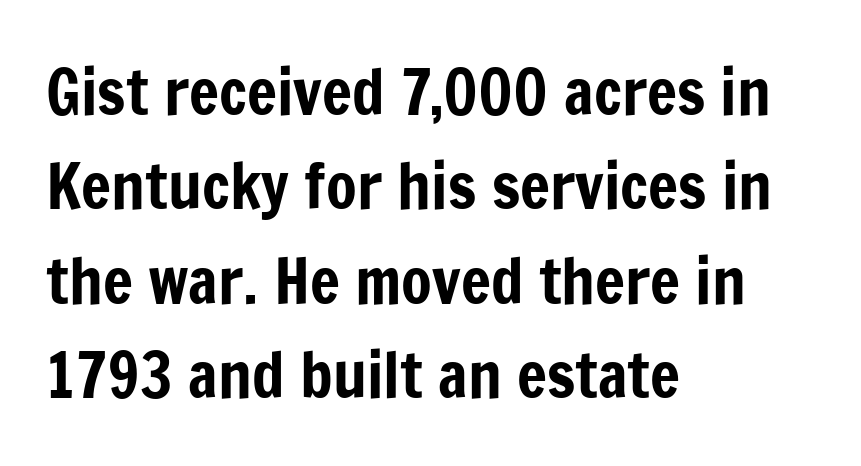
Q: Is the text italic (slanted)? A: No, it is upright.
Q: Is the typeface a serif or a sans-serif typeface? A: Sans-serif.
Q: Is the text underlined? A: No.
Q: How is the paragraph aligned? A: Left-aligned.
Q: Is the spacing between letters normal or unusually wide? A: Normal.
Q: Is the spacing between lines tight, normal or loose? A: Normal.
Q: Width (condensed, normal, or wide)? A: Condensed.
Q: Stroke contrast? A: Low.
Q: x-height? A: Medium.
Q: Monospaced? A: No.
